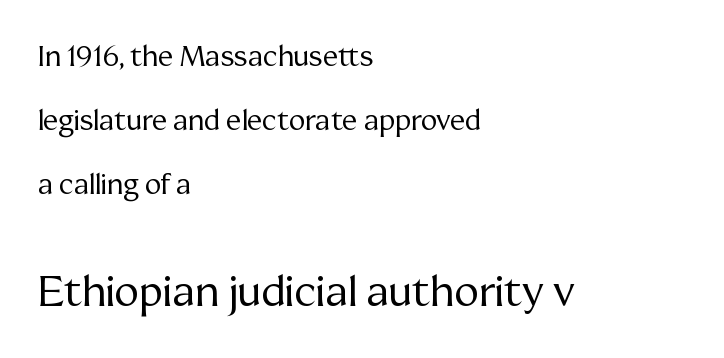
The line texture is even and compact thanks to regular tracking. The compositor pushed each line to the left boundary. No italicization has been applied; the sample stays upright. The letters advance in unequal steps, a hallmark of proportional type. Is there much room between lines? Yes — plenty of vertical air separates them. The space beneath each line is pristine and unruled.
